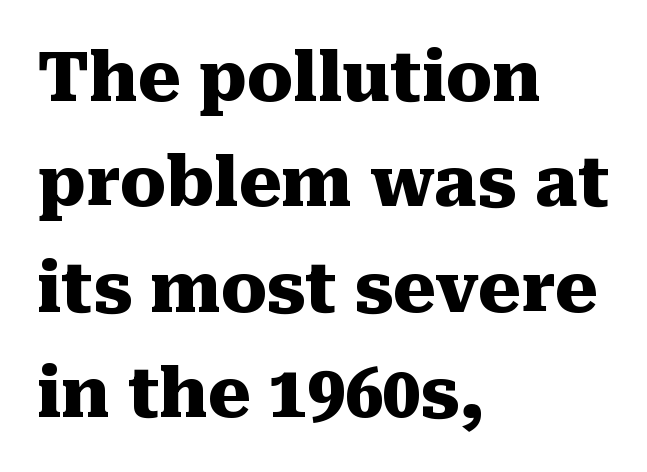
Q: Is the text bold? A: Yes.
Q: Is the text italic (slanted)? A: No, it is upright.
Q: Is the typeface a serif or a sans-serif typeface? A: Serif.
Q: Is the text underlined? A: No.
Q: How is the paragraph aligned? A: Left-aligned.
Q: Is the spacing between letters normal or unusually wide? A: Normal.
Q: Is the spacing between lines tight, normal or loose? A: Normal.
Q: Width (condensed, normal, or wide)? A: Normal.
Q: Stroke contrast? A: Medium.
Q: x-height? A: Medium.
Q: Monospaced? A: No.
